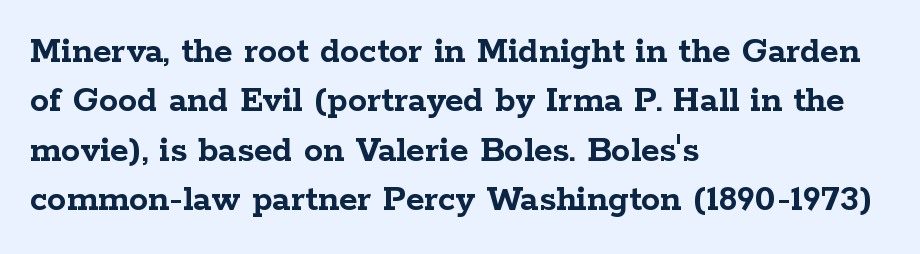
Q: Is the text bold? A: Yes.
Q: Is the text italic (slanted)? A: No, it is upright.
Q: Is the typeface a serif or a sans-serif typeface? A: Serif.
Q: Is the text underlined? A: No.
Q: How is the paragraph aligned? A: Left-aligned.
Q: Is the spacing between letters normal or unusually wide? A: Normal.
Q: Is the spacing between lines tight, normal or loose? A: Normal.
Q: Width (condensed, normal, or wide)? A: Wide.
Q: Stroke contrast? A: Low.
Q: x-height? A: Medium.
Q: Monospaced? A: No.
